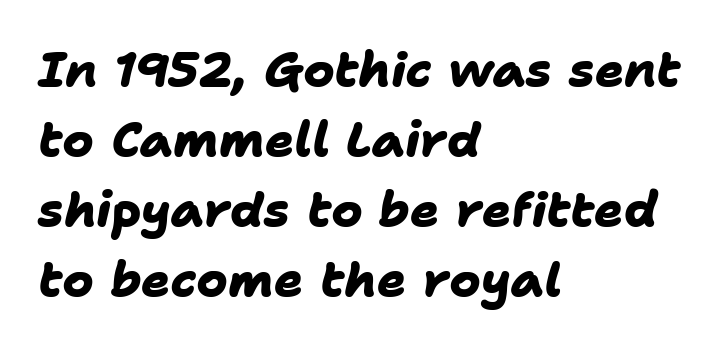
Q: Is the text bold? A: Yes.
Q: Is the typeface a serif or a sans-serif typeface? A: Sans-serif.
Q: Is the text underlined? A: No.
Q: How is the paragraph aligned? A: Left-aligned.
Q: Is the spacing between letters normal or unusually wide? A: Normal.
Q: Is the spacing between lines tight, normal or loose? A: Normal.
Q: Width (condensed, normal, or wide)? A: Normal.
Q: Stroke contrast? A: Low.
Q: x-height? A: Medium.
Q: Monospaced? A: No.
